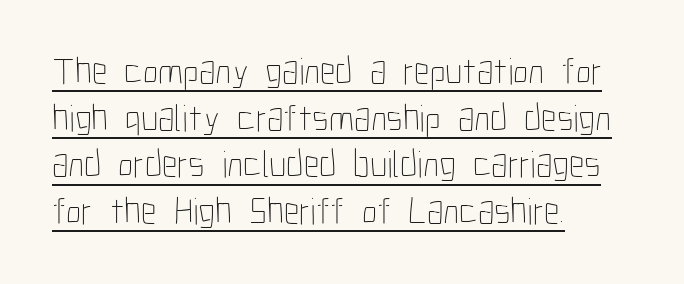
Here the designer chose a conventional face with non-uniform glyph widths. Visually the block forms a straight wall on the left and a jagged coastline on the right. You can see a thin bar hugging the bottom of the glyphs. Designer's note — italics off, roman on. The strokes carry an ordinary text weight at most. Each word holds together tightly as a unit, with standard inter-letter gaps.
